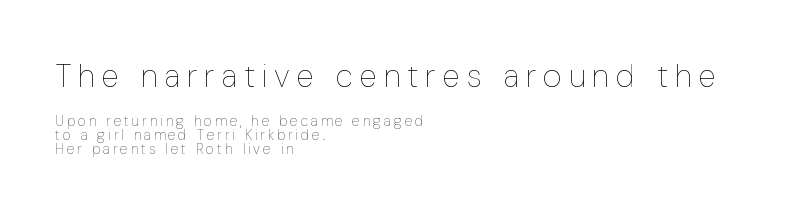
Q: Is the text bold? A: No.
Q: Is the text italic (slanted)? A: No, it is upright.
Q: Is the text underlined? A: No.
Q: How is the paragraph aligned? A: Left-aligned.
Q: Is the spacing between letters normal or unusually wide? A: Unusually wide.
Q: Is the spacing between lines tight, normal or loose? A: Tight.
Q: Which block of text is set in a larger size, the first (top) or the second (bottom)? A: The first (top) one.
Q: Width (condensed, normal, or wide)? A: Condensed.
Q: Stroke contrast? A: Low.
Q: x-height? A: Medium.
Q: Monospaced? A: No.
